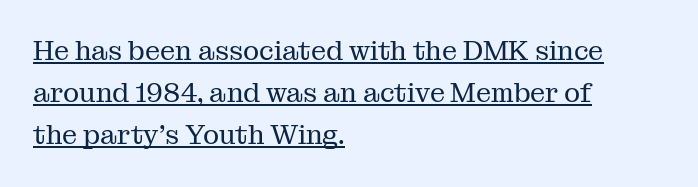
The image shows 27 px text type, upright; set left-aligned, normal line spacing (1.56x), normal letter spacing, underlined.
